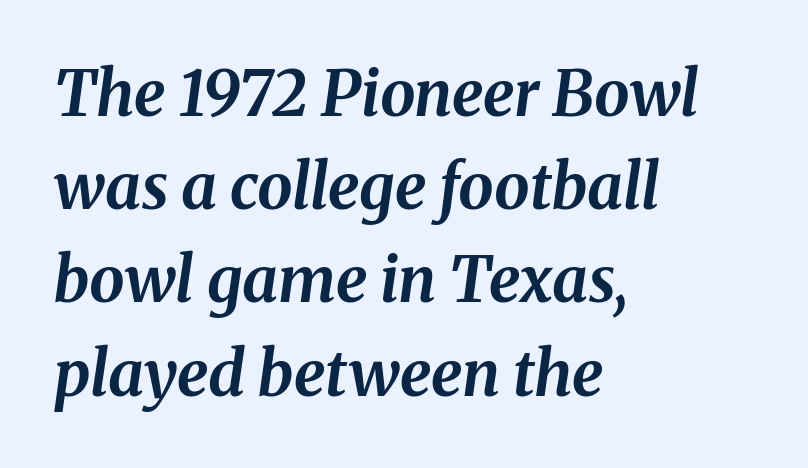
{"italic": "yes", "lean": "right", "slant_degrees": 8, "bold": "yes", "weight": "bold", "width": "normal", "stroke_contrast": "medium", "x_height": "medium", "monospaced": "no", "underline": "no", "align": "left", "line_spacing": "normal", "line_spacing_ratio": 1.48, "letter_spacing": "normal", "letter_spacing_em": 0.0, "glyph_px": 63}
